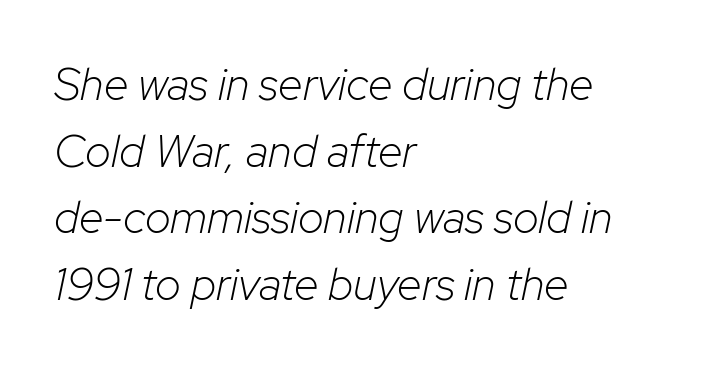
{"italic": "yes", "lean": "right", "slant_degrees": 12, "bold": "no", "weight": "light", "width": "normal", "stroke_contrast": "low", "x_height": "medium", "monospaced": "no", "underline": "no", "align": "left", "line_spacing": "normal", "line_spacing_ratio": 1.48, "letter_spacing": "normal", "letter_spacing_em": 0.0, "glyph_px": 45}
